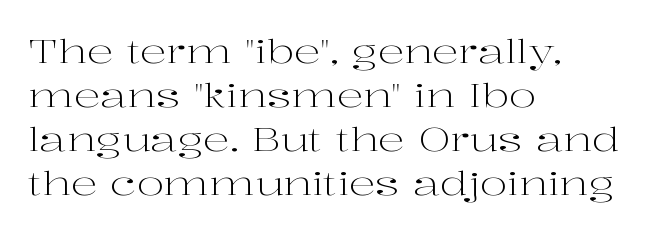
{"serif": "yes", "italic": "no", "bold": "no", "weight": "light", "width": "wide", "stroke_contrast": "high", "x_height": "medium", "monospaced": "no", "underline": "no", "align": "left", "line_spacing": "normal", "line_spacing_ratio": 1.33, "letter_spacing": "normal", "letter_spacing_em": 0.0, "glyph_px": 33}
